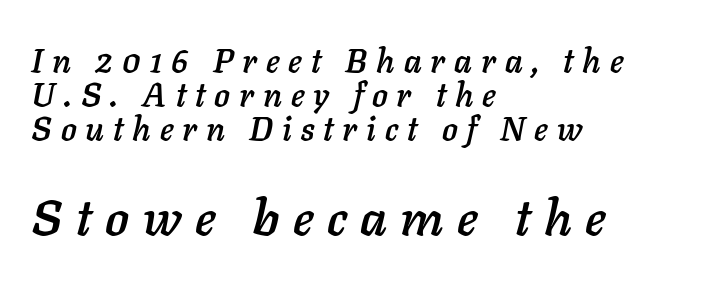
The image shows 50 px text type, italic (leaning right); set left-aligned, tight line spacing (1.03x), unusually wide letter spacing (+0.27 em), not underlined; the second (bottom) block is 1.52x larger; low stroke contrast and a medium x-height.
